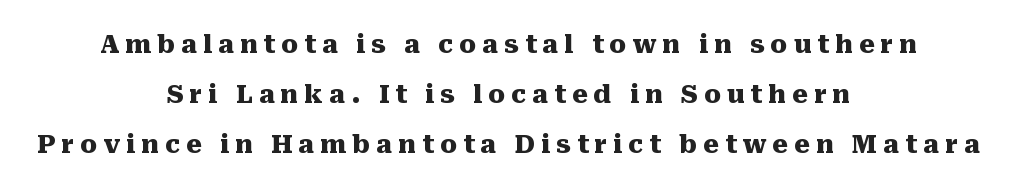
The image shows 25 px bold type, upright; set centered, loose line spacing (2.01x), unusually wide letter spacing (+0.24 em), not underlined.
